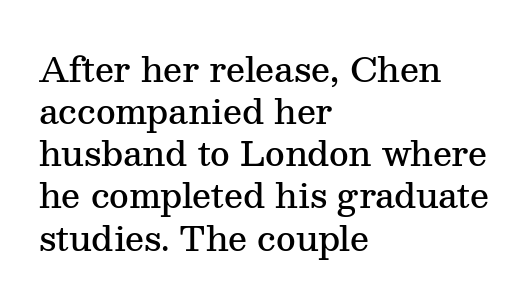
Q: Is the text bold? A: Semi-bold.
Q: Is the text italic (slanted)? A: No, it is upright.
Q: Is the typeface a serif or a sans-serif typeface? A: Serif.
Q: Is the text underlined? A: No.
Q: How is the paragraph aligned? A: Left-aligned.
Q: Is the spacing between letters normal or unusually wide? A: Normal.
Q: Width (condensed, normal, or wide)? A: Normal.
Q: Stroke contrast? A: Medium.
Q: x-height? A: Medium.
Q: Monospaced? A: No.
